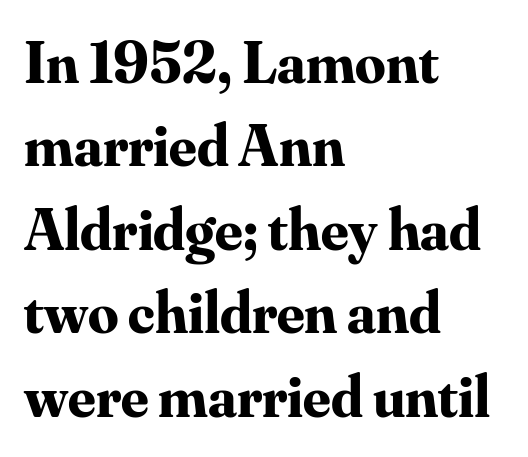
Q: Is the text bold? A: Yes.
Q: Is the text italic (slanted)? A: No, it is upright.
Q: Is the typeface a serif or a sans-serif typeface? A: Serif.
Q: Is the text underlined? A: No.
Q: How is the paragraph aligned? A: Left-aligned.
Q: Is the spacing between letters normal or unusually wide? A: Normal.
Q: Is the spacing between lines tight, normal or loose? A: Normal.
Q: Width (condensed, normal, or wide)? A: Normal.
Q: Stroke contrast? A: Medium.
Q: x-height? A: Small.
Q: Monospaced? A: No.
